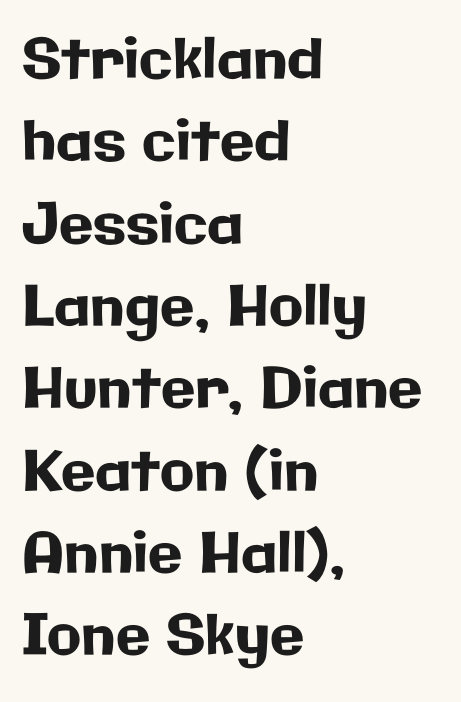
The image shows 56 px sans-serif type, upright; set left-aligned, normal line spacing (1.47x), normal letter spacing, not underlined; low stroke contrast and a medium x-height.
